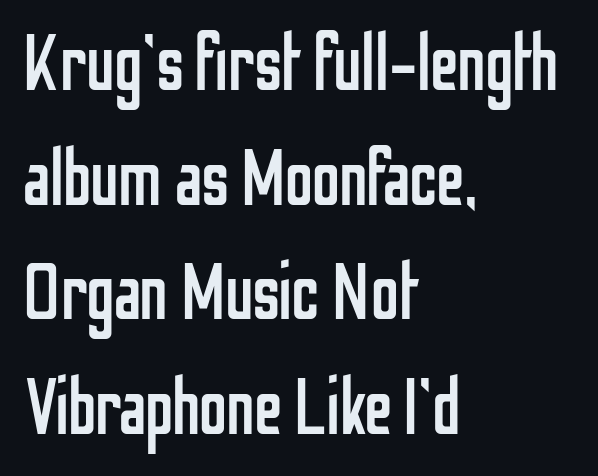
No extra ink here — the face is not bold. Each letter's strokes conclude bluntly, with no projecting serifs. The horizontal fit of the characters is conventional and even. Line beginnings align vertically; line endings do not. A roman cut, with each character standing at attention. Leading matches the norm, producing a regular column.
